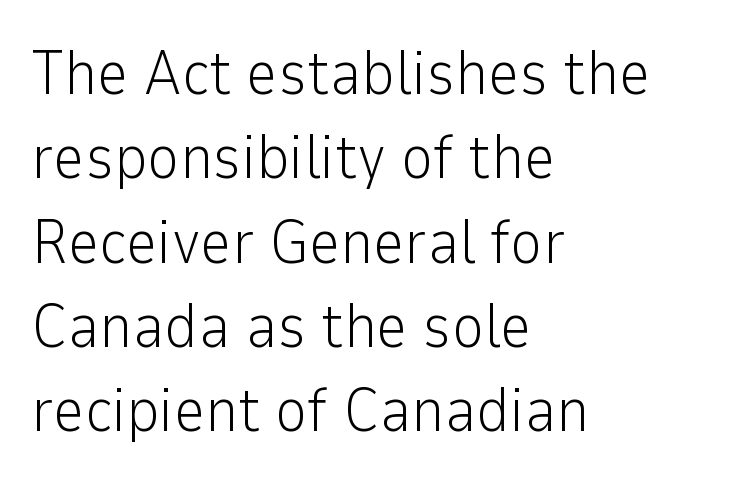
Are there feet on the stems? There aren't — it's a sans. How are the letters spaced? Ordinarily, with no added tracking. Compared with a centered layout, this one pins lines to the left instead. It's the straight-up-and-down kind of type. Compared with typical paragraphs, the rows here are spaced about the same. The typeface has the unassuming heft of standard copy or less.
